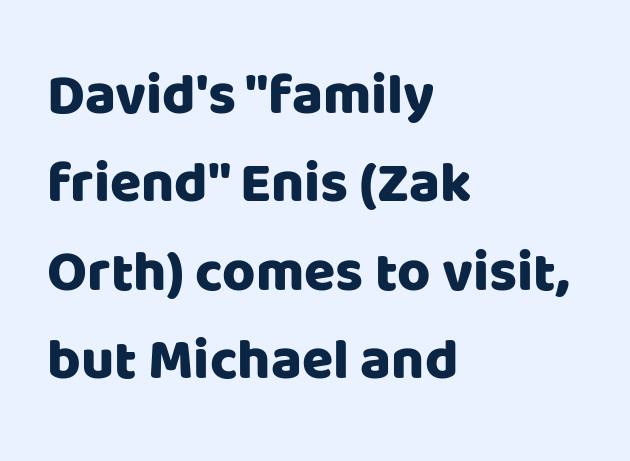
Q: Is the text italic (slanted)? A: No, it is upright.
Q: Is the typeface a serif or a sans-serif typeface? A: Sans-serif.
Q: Is the text underlined? A: No.
Q: How is the paragraph aligned? A: Left-aligned.
Q: Is the spacing between letters normal or unusually wide? A: Normal.
Q: Is the spacing between lines tight, normal or loose? A: Normal.
Q: Width (condensed, normal, or wide)? A: Normal.
Q: Stroke contrast? A: Low.
Q: x-height? A: Large.
Q: Monospaced? A: No.
